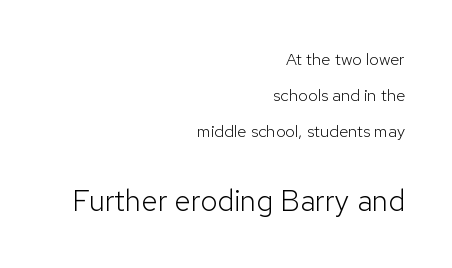
Size hierarchy here favors the trailing block over the leading one. Which margin do the lines hug? The right one — the left edge is uneven. Here the designer chose a conventional face with non-uniform glyph widths. Regarding serifs, this sample does without them. These glyphs show unthickened strokes, regular width or finer. No italicization has been applied; the sample stays upright.
